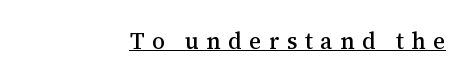
In terms of posture, this sample is upright. Someone cranked the tracking dial way up on this one. Underlining? Definitely there.
